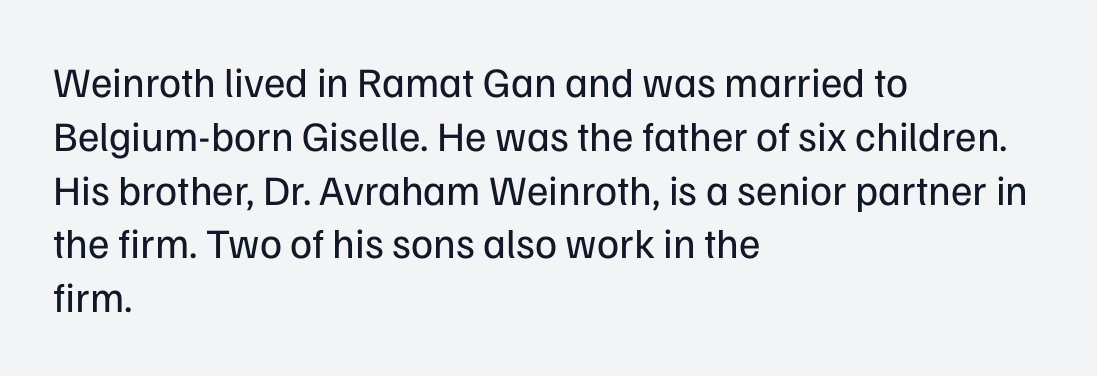
{"serif": "no", "italic": "no", "bold": "no", "weight": "regular", "width": "normal", "stroke_contrast": "low", "x_height": "medium", "monospaced": "no", "underline": "no", "align": "left", "line_spacing": "normal", "line_spacing_ratio": 1.28, "letter_spacing": "normal", "letter_spacing_em": 0.0, "glyph_px": 42}
